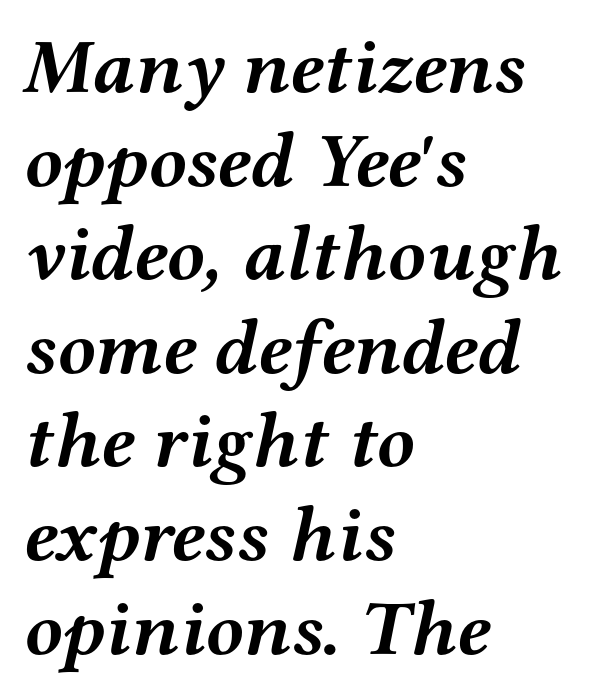
No extra tracking has been applied to these lines. These lines are rendered in a variable-pitch font. This sample is left-justified, so line endings fall wherever the words run out. Rule under the text: the space is simply empty. Weight: bold. The whole block is typeset with a tilt.
